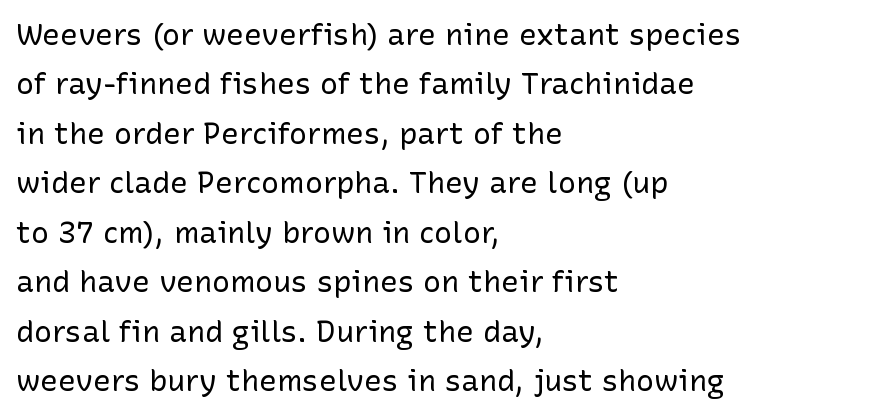
The image shows 30 px regular-weight sans-serif type, upright; set left-aligned, normal line spacing (1.65x), normal letter spacing, not underlined; low stroke contrast and a medium x-height.
